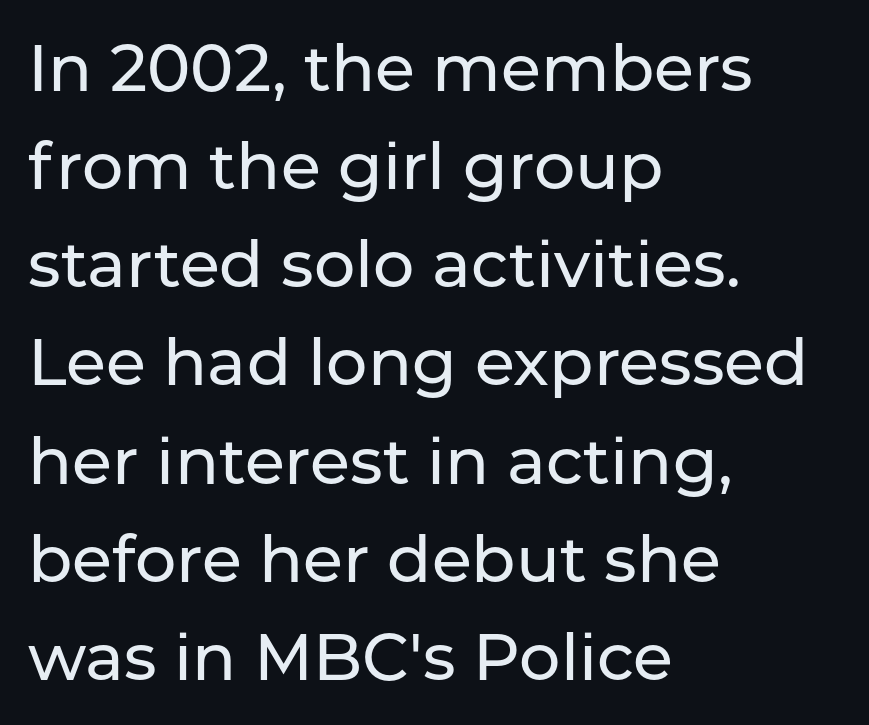
The image shows 65 px sans-serif type, upright; set left-aligned, normal line spacing (1.51x), normal letter spacing, not underlined; low stroke contrast and a medium x-height.
